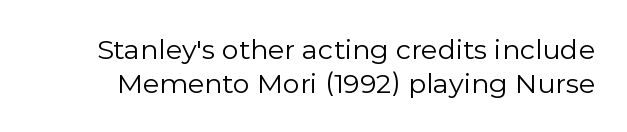
Q: Is the text bold? A: No.
Q: Is the text italic (slanted)? A: No, it is upright.
Q: Is the text underlined? A: No.
Q: Is the spacing between letters normal or unusually wide? A: Normal.
Q: Is the spacing between lines tight, normal or loose? A: Normal.
